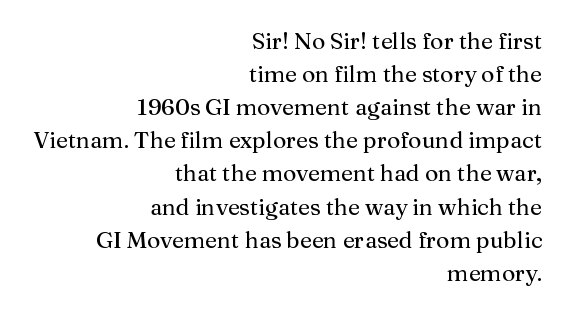
The image shows 23 px text type, upright; set right-aligned, normal line spacing (1.44x), normal letter spacing, not underlined.
